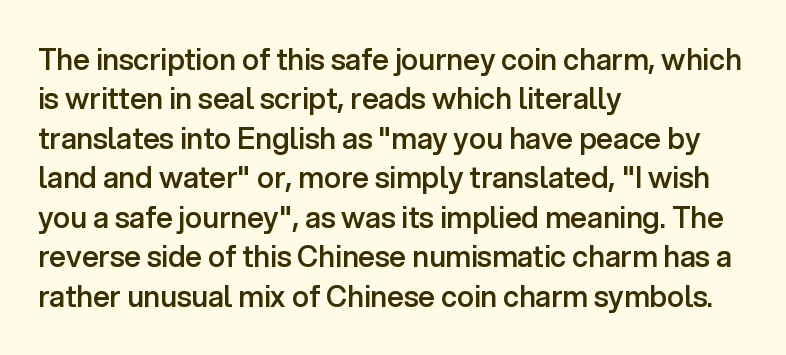
{"serif": "no", "italic": "no", "bold": "semi", "weight": "semibold", "width": "normal", "stroke_contrast": "low", "x_height": "medium", "monospaced": "no", "underline": "no", "align": "left", "line_spacing": "normal", "line_spacing_ratio": 1.36, "letter_spacing": "normal", "letter_spacing_em": 0.0, "glyph_px": 29}
